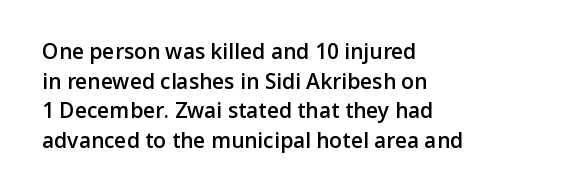
The image shows 21 px text type, upright; set left-aligned, normal line spacing (1.41x), normal letter spacing, not underlined.
